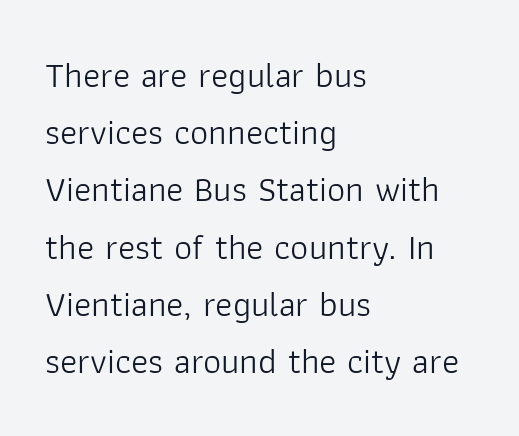
{"serif": "no", "italic": "no", "bold": "no", "weight": "light", "width": "normal", "stroke_contrast": "low", "x_height": "medium", "monospaced": "no", "underline": "no", "align": "left", "line_spacing": "normal", "line_spacing_ratio": 1.59, "letter_spacing": "normal", "letter_spacing_em": 0.0, "glyph_px": 36}
